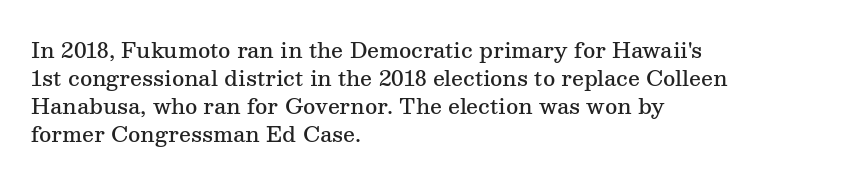
Q: Is the text bold? A: Semi-bold.
Q: Is the text italic (slanted)? A: No, it is upright.
Q: Is the text underlined? A: No.
Q: How is the paragraph aligned? A: Left-aligned.
Q: Is the spacing between letters normal or unusually wide? A: Normal.
Q: Is the spacing between lines tight, normal or loose? A: Normal.
